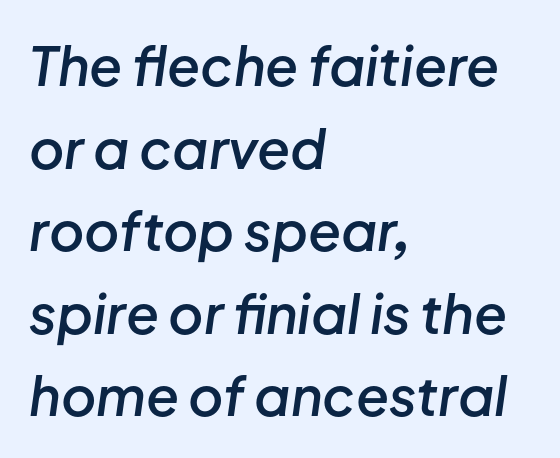
{"italic": "yes", "lean": "right", "slant_degrees": 8, "bold": "semi", "weight": "semibold", "width": "normal", "stroke_contrast": "low", "x_height": "medium", "monospaced": "no", "underline": "no", "align": "left", "line_spacing": "normal", "line_spacing_ratio": 1.53, "letter_spacing": "normal", "letter_spacing_em": 0.0, "glyph_px": 54}
